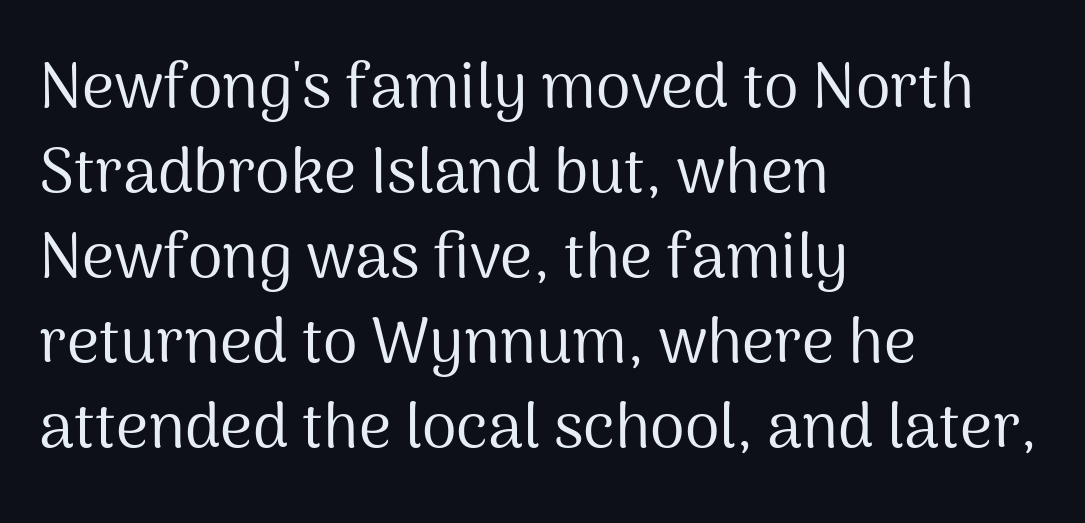
Q: Is the text bold? A: No.
Q: Is the text italic (slanted)? A: No, it is upright.
Q: Is the typeface a serif or a sans-serif typeface? A: Sans-serif.
Q: Is the text underlined? A: No.
Q: How is the paragraph aligned? A: Left-aligned.
Q: Is the spacing between letters normal or unusually wide? A: Normal.
Q: Is the spacing between lines tight, normal or loose? A: Normal.
Q: Width (condensed, normal, or wide)? A: Normal.
Q: Stroke contrast? A: Medium.
Q: x-height? A: Medium.
Q: Monospaced? A: No.
